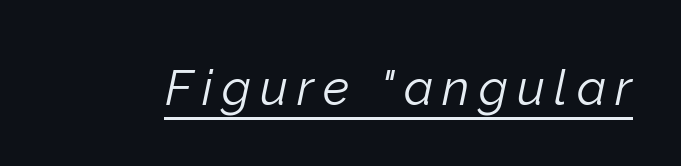
Is this a fixed-width face? No — the glyphs have proportional, varying widths. The glyphs look as if they've been sheared to an angle. A rule runs beneath these lines of type. The font sits on the lighter half of the weight spectrum, regular included.
